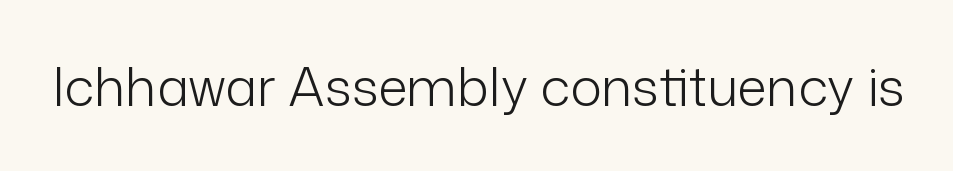
{"serif": "no", "italic": "no", "bold": "no", "weight": "light", "width": "normal", "stroke_contrast": "low", "x_height": "medium", "monospaced": "no", "underline": "no", "letter_spacing": "normal", "letter_spacing_em": 0.0, "glyph_px": 53}
